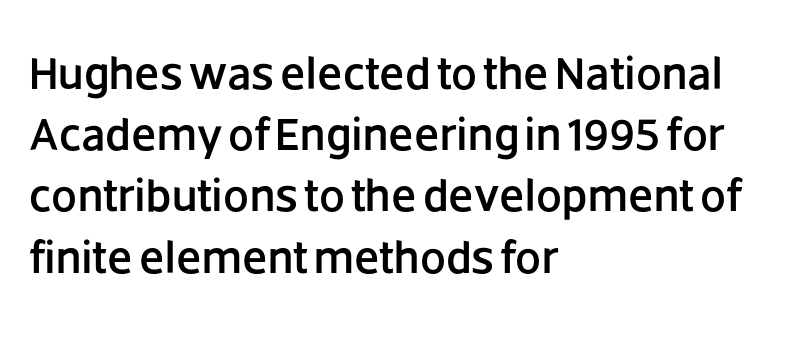
The image shows 46 px sans-serif type, upright; set left-aligned, normal line spacing (1.33x), normal letter spacing, not underlined; low stroke contrast and a large x-height.
